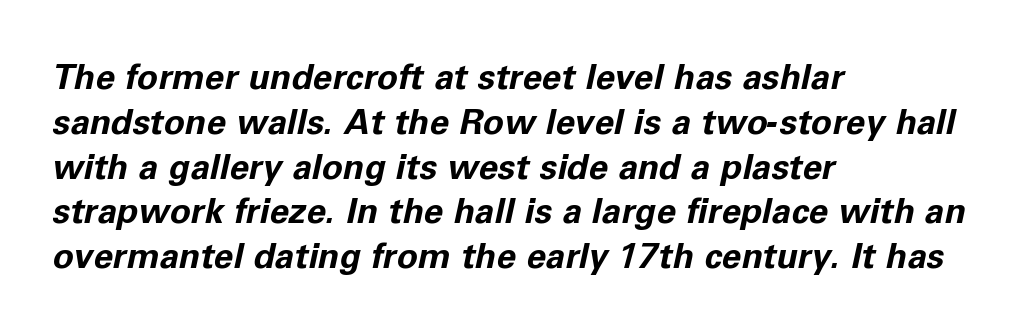
{"italic": "yes", "lean": "right", "slant_degrees": 11, "bold": "yes", "weight": "bold", "width": "normal", "stroke_contrast": "low", "x_height": "medium", "monospaced": "no", "underline": "no", "align": "left", "line_spacing": "normal", "line_spacing_ratio": 1.28, "letter_spacing": "normal", "letter_spacing_em": 0.0, "glyph_px": 35}
